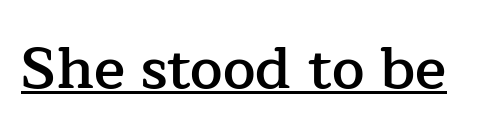
{"serif": "yes", "italic": "no", "bold": "semi", "weight": "semibold", "width": "normal", "stroke_contrast": "low", "x_height": "medium", "monospaced": "no", "underline": "yes", "letter_spacing": "normal", "letter_spacing_em": 0.0, "glyph_px": 58}
